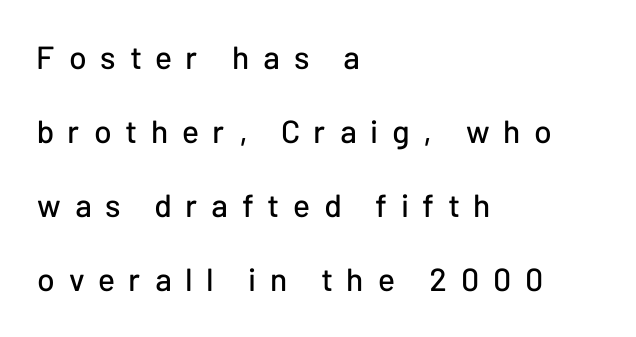
You could not count columns in this text — the font is proportionally spaced. Each new line begins a long way beneath the previous one. No italicization has been applied; the sample stays upright. Students, note that the glyphs here are deliberately spaced far apart. Alignment: flush left. The gap between lines stays unmarked.
